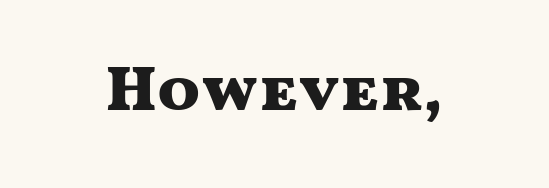
Q: Is the text bold? A: Yes.
Q: Is the text italic (slanted)? A: No, it is upright.
Q: Is the typeface a serif or a sans-serif typeface? A: Sans-serif.
Q: Is the text underlined? A: No.
Q: Is the spacing between letters normal or unusually wide? A: Normal.
Q: Width (condensed, normal, or wide)? A: Wide.
Q: Stroke contrast? A: Medium.
Q: x-height? A: Medium.
Q: Monospaced? A: No.
